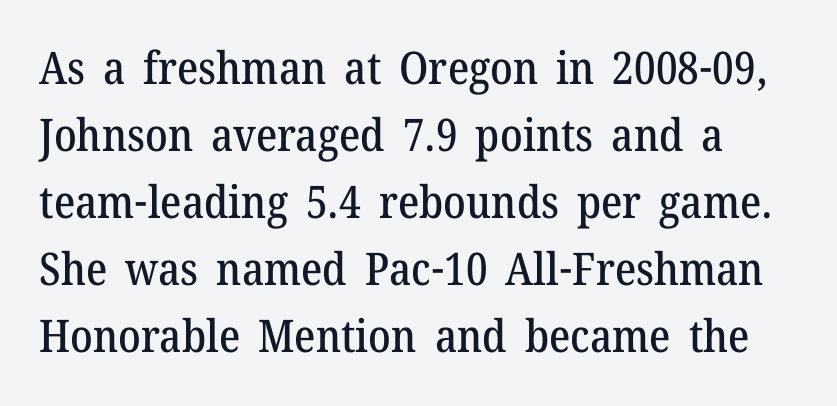
Regarding serifs, this sample has them. Tracking here is standard; glyphs follow each other at the usual distance. Varying glyph widths throughout — classic text-font behaviour. Decoration check: the copy has no underline.
